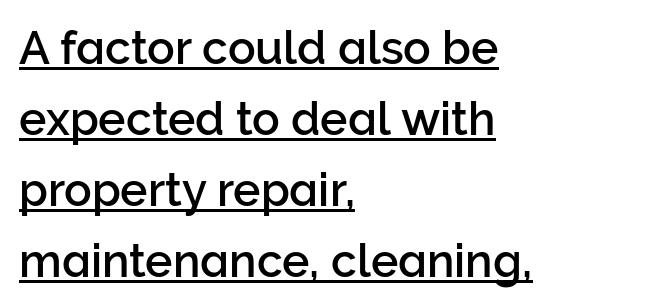
The image shows 46 px sans-serif type, upright; set left-aligned, normal line spacing (1.54x), normal letter spacing, underlined; low stroke contrast and a medium x-height.
